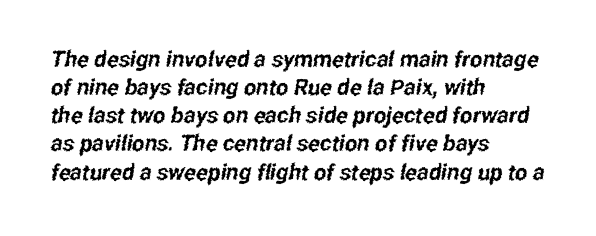
The lines sit at an ordinary, default distance from one another. Alignment: flush left. The tracking reads as untouched default to a designer's eye. The area under the type is left untouched.
